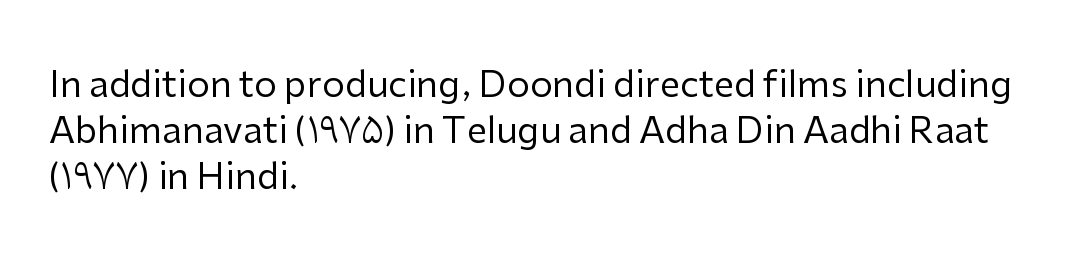
The space beneath each line is pristine and unruled. The vertical gap from one line to the next is medium. A typesetter would label this face a sans. In CSS terms this would be text-align: left. Compared with a typical body face, this is equally light or lighter still.
